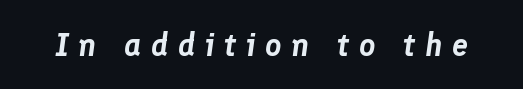
{"italic": "yes", "lean": "right", "slant_degrees": 8, "width": "normal", "stroke_contrast": "low", "x_height": "medium", "monospaced": "no", "underline": "no", "letter_spacing": "wide", "letter_spacing_em": 0.29, "glyph_px": 32}
